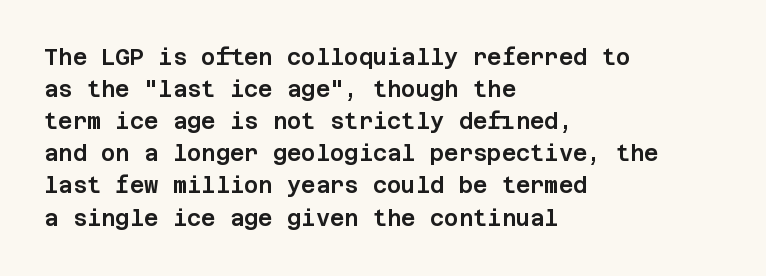
The image shows 22 px text type, upright; set left-aligned, normal line spacing (1.46x), normal letter spacing, not underlined.
